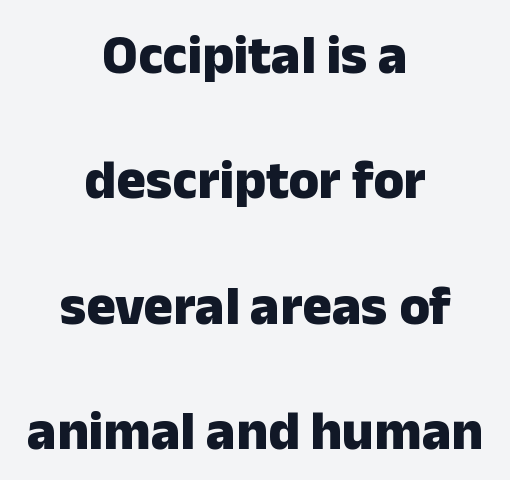
The passage shown is typed in a proportional face where columns would drift. You can tell it's not italic because the verticals are truly vertical. Letter spacing: default. Heavy-handed strokes throughout: this text is bold.
